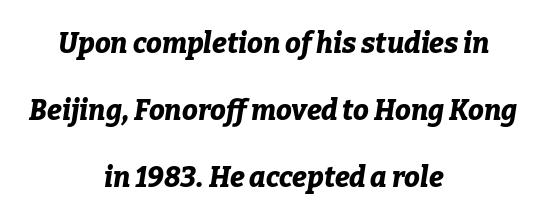
The image shows 28 px bold type, italic (leaning right); set centered, loose line spacing (2.39x), normal letter spacing, not underlined; low stroke contrast and a medium x-height.
